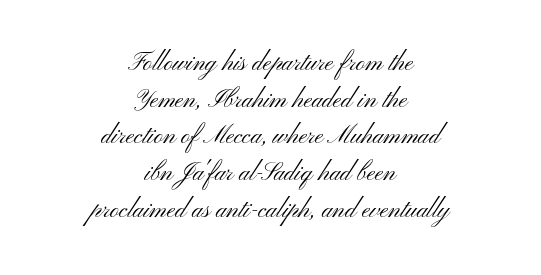
Q: Is the text bold? A: No.
Q: Is the text italic (slanted)? A: Yes.
Q: Is the text underlined? A: No.
Q: How is the paragraph aligned? A: Centered.
Q: Is the spacing between letters normal or unusually wide? A: Normal.
Q: Is the spacing between lines tight, normal or loose? A: Normal.
